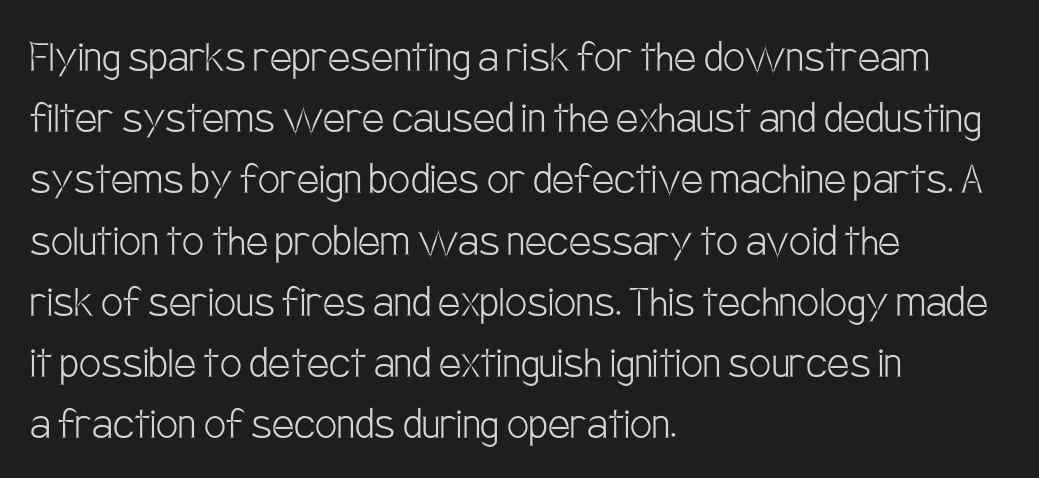
The image shows 49 px light, condensed sans-serif type, upright; set left-aligned, normal line spacing (1.25x), normal letter spacing, not underlined; low stroke contrast and a large x-height.
